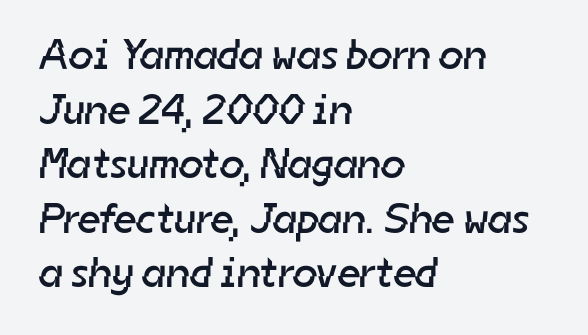
The image shows 43 px regular-weight sans-serif type; set left-aligned, normal line spacing (1.27x), normal letter spacing, not underlined; low stroke contrast and a medium x-height.
